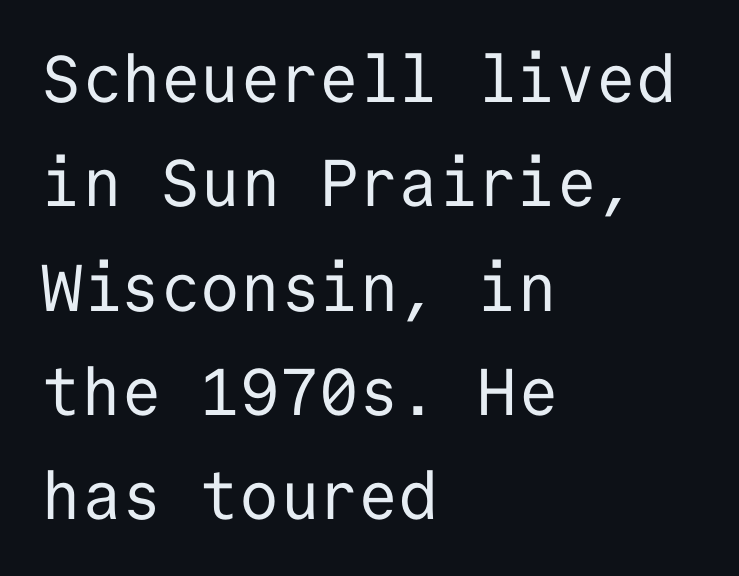
Q: Is the text bold? A: No.
Q: Is the text italic (slanted)? A: No, it is upright.
Q: Is the typeface a serif or a sans-serif typeface? A: Sans-serif.
Q: Is the text underlined? A: No.
Q: How is the paragraph aligned? A: Left-aligned.
Q: Is the spacing between letters normal or unusually wide? A: Normal.
Q: Is the spacing between lines tight, normal or loose? A: Normal.
Q: Width (condensed, normal, or wide)? A: Normal.
Q: Stroke contrast? A: Low.
Q: x-height? A: Medium.
Q: Monospaced? A: Yes.
